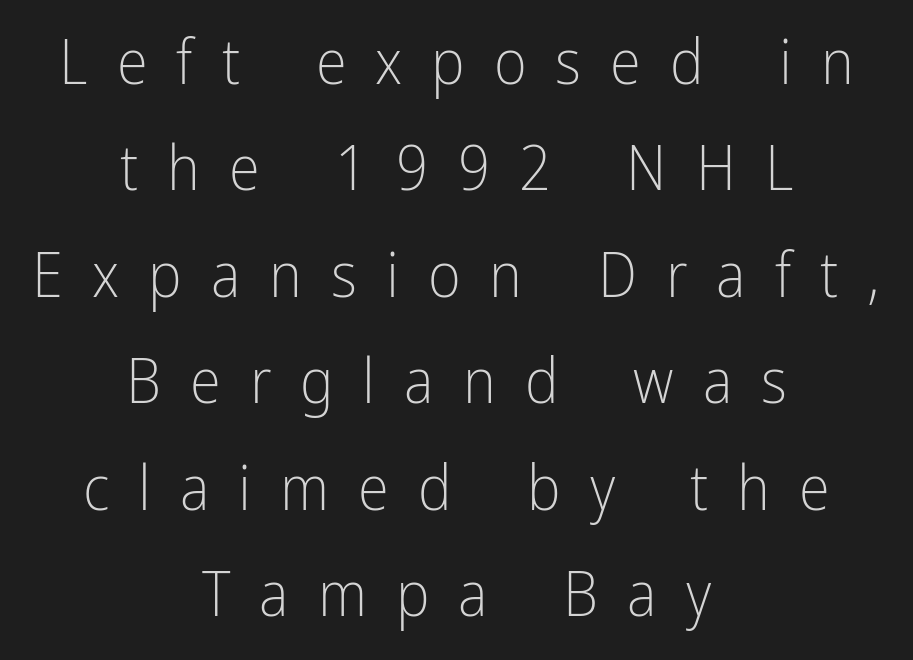
Q: Is the text bold? A: No.
Q: Is the text italic (slanted)? A: No, it is upright.
Q: Is the typeface a serif or a sans-serif typeface? A: Sans-serif.
Q: Is the text underlined? A: No.
Q: How is the paragraph aligned? A: Centered.
Q: Is the spacing between letters normal or unusually wide? A: Unusually wide.
Q: Is the spacing between lines tight, normal or loose? A: Normal.
Q: Width (condensed, normal, or wide)? A: Condensed.
Q: Stroke contrast? A: Low.
Q: x-height? A: Medium.
Q: Monospaced? A: No.
